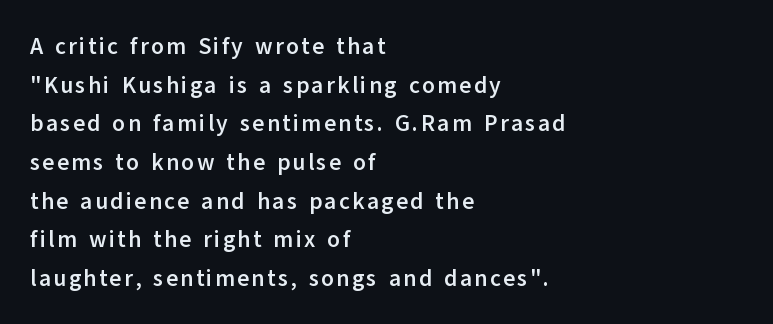
The passage is arranged the way most books set body copy — flush left. Style check: upright. Every letter is thick-stroked: bold, no question. The glyphs are unaccompanied by any horizontal stroke below them. Regarding leading, the lines here are spaced in the standard way.
